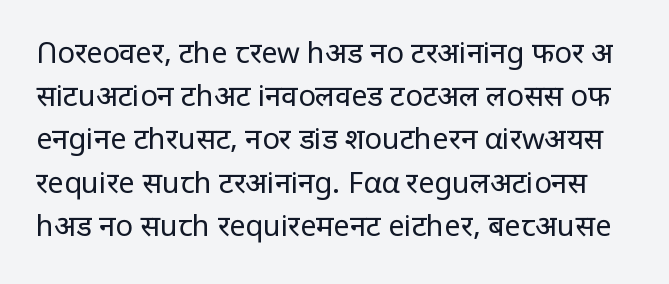
Q: Is the text bold? A: No.
Q: Is the text italic (slanted)? A: No, it is upright.
Q: Is the typeface a serif or a sans-serif typeface? A: Sans-serif.
Q: Is the text underlined? A: No.
Q: Is the spacing between letters normal or unusually wide? A: Normal.
Q: Is the spacing between lines tight, normal or loose? A: Normal.
Q: Width (condensed, normal, or wide)? A: Normal.
Q: Stroke contrast? A: Low.
Q: x-height? A: Large.
Q: Monospaced? A: No.
